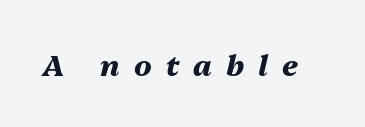
The image shows 29 px heavy type, italic (leaning right); set unusually wide letter spacing (+0.49 em), not underlined; medium stroke contrast and a medium x-height.
